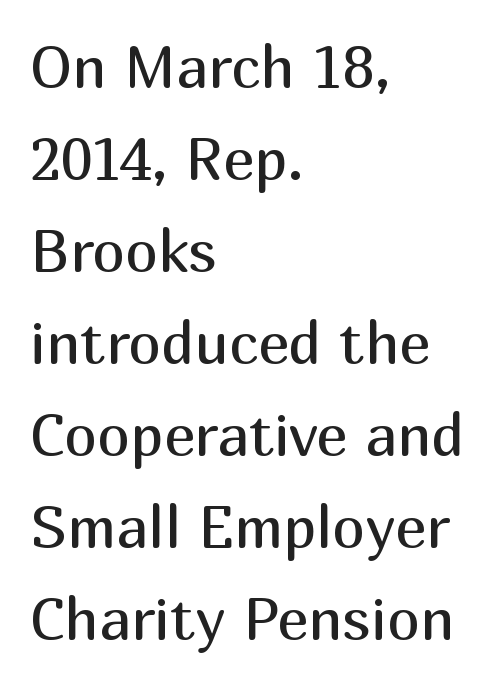
The ragged edge is on the right, which tells us the setting is flush left. Examine the stroke ends and you'll find no serifs. Vertical stems look standard width or narrower in stroke. You can tell it's not italic because the verticals are truly vertical. Is this a fixed-width face? No — the glyphs have proportional, varying widths.
